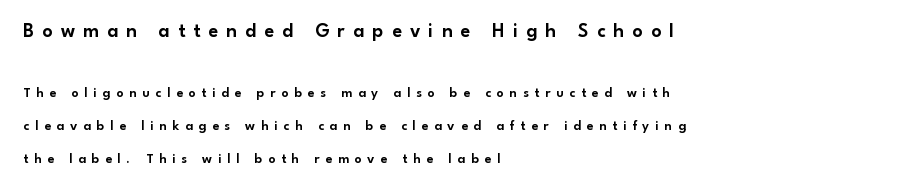
Q: Is the text italic (slanted)? A: No, it is upright.
Q: Is the text underlined? A: No.
Q: How is the paragraph aligned? A: Left-aligned.
Q: Is the spacing between letters normal or unusually wide? A: Unusually wide.
Q: Is the spacing between lines tight, normal or loose? A: Loose.
Q: Which block of text is set in a larger size, the first (top) or the second (bottom)? A: The first (top) one.
